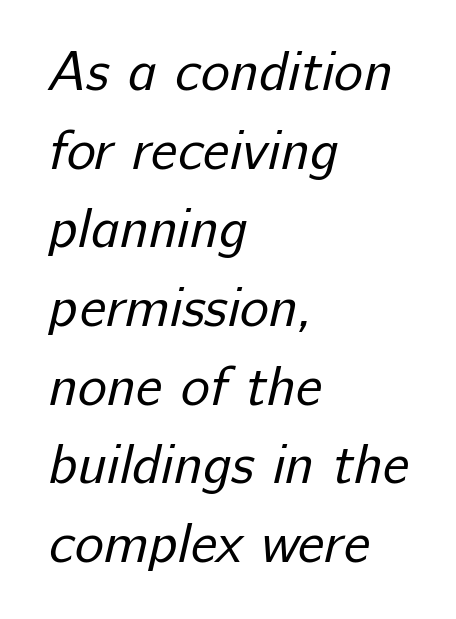
Q: Is the text bold? A: No.
Q: Is the typeface a serif or a sans-serif typeface? A: Sans-serif.
Q: Is the text underlined? A: No.
Q: How is the paragraph aligned? A: Left-aligned.
Q: Is the spacing between letters normal or unusually wide? A: Normal.
Q: Is the spacing between lines tight, normal or loose? A: Normal.
Q: Width (condensed, normal, or wide)? A: Normal.
Q: Stroke contrast? A: Low.
Q: x-height? A: Medium.
Q: Monospaced? A: No.
